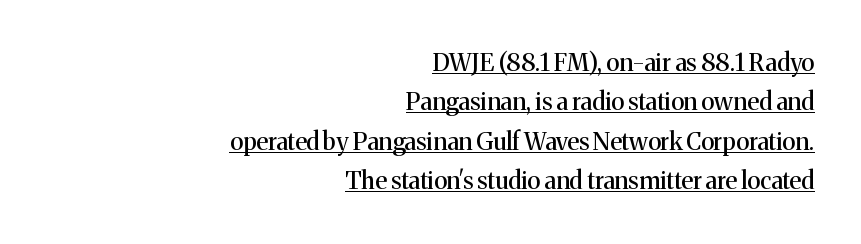
Q: Is the text italic (slanted)? A: No, it is upright.
Q: Is the text underlined? A: Yes.
Q: How is the paragraph aligned? A: Right-aligned.
Q: Is the spacing between letters normal or unusually wide? A: Normal.
Q: Is the spacing between lines tight, normal or loose? A: Normal.
